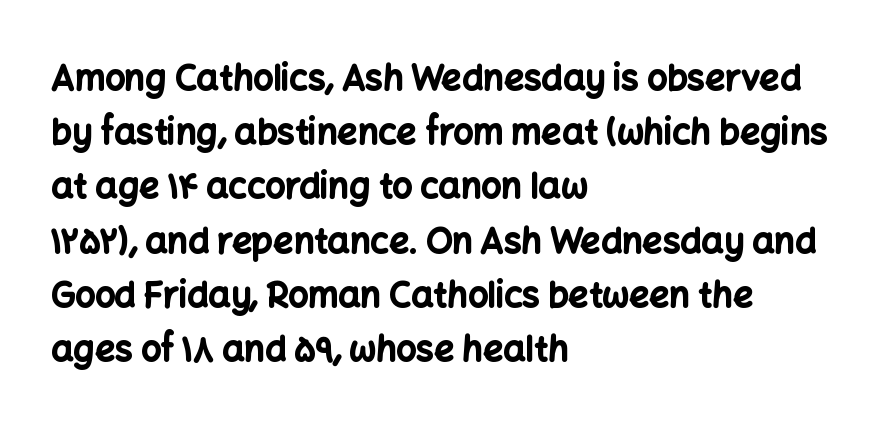
{"serif": "no", "italic": "no", "bold": "yes", "weight": "bold", "width": "normal", "stroke_contrast": "low", "x_height": "medium", "monospaced": "no", "underline": "no", "align": "left", "line_spacing": "normal", "line_spacing_ratio": 1.55, "letter_spacing": "normal", "letter_spacing_em": 0.0, "glyph_px": 35}
